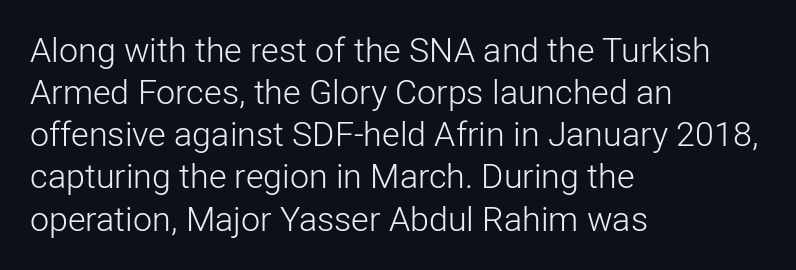
{"serif": "no", "italic": "no", "bold": "no", "weight": "light", "width": "normal", "stroke_contrast": "low", "x_height": "medium", "monospaced": "no", "underline": "no", "align": "left", "line_spacing_ratio": 1.24, "letter_spacing": "normal", "letter_spacing_em": 0.0, "glyph_px": 34}
